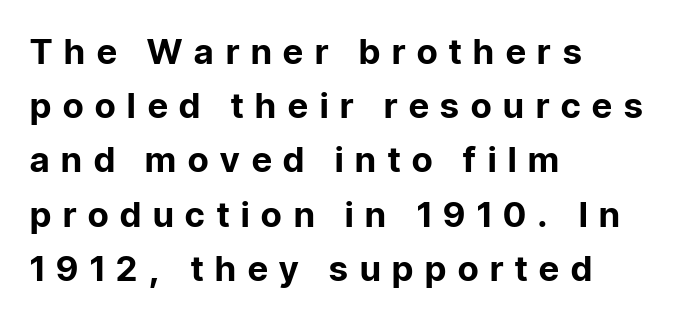
This is sans-serif lettering, the kind often seen on screens and signage. A typesetter would call this proportional, since set widths differ per character. Leading matches the norm, producing a regular column. In CSS terms this would be text-align: left.
